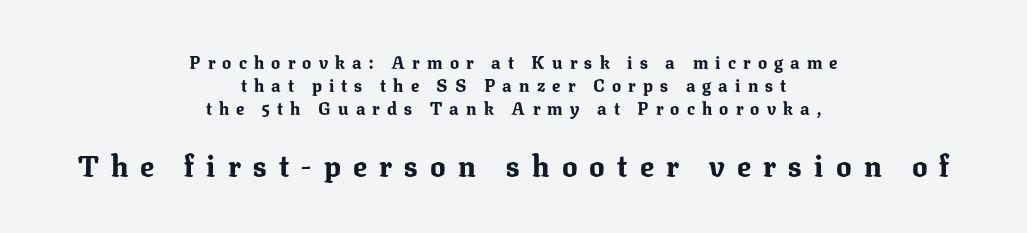
{"serif": "yes", "italic": "no", "bold": "yes", "weight": "bold", "width": "normal", "stroke_contrast": "medium", "x_height": "medium", "monospaced": "no", "underline": "no", "align": "center", "line_spacing": "normal", "line_spacing_ratio": 1.36, "letter_spacing": "wide", "letter_spacing_em": 0.42, "larger_block": "second", "size_ratio": 1.71, "glyph_px": 29}
